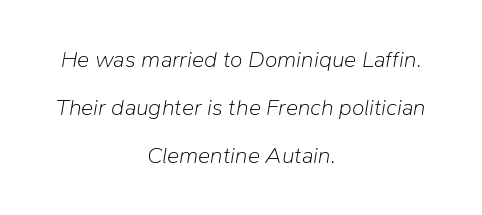
This sample uses an oblique cut, with every glyph tilted off the vertical. Baseline-to-baseline distance is far greater than the letter height. The gap between lines stays unmarked. Tracking value appears to be zero — textbook default spacing. Nothing heavy about these letters — not bold at all. One-word summary of the alignment: center.
